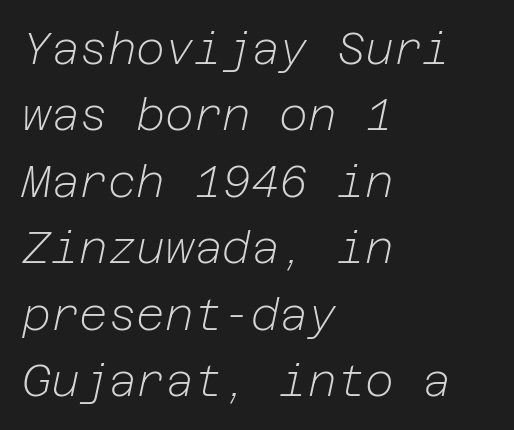
Is the type slanted? Yes — the strokes lean at a clear angle. Horizontal alignment here is leftward, the default for most running prose. Inter-character spacing is left at the font's built-in metrics. Weight: in the light-to-regular range.
